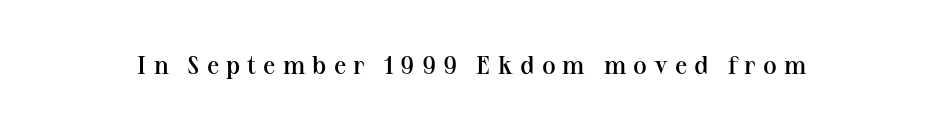
{"italic": "no", "bold": "semi", "underline": "no", "letter_spacing": "wide", "letter_spacing_em": 0.28, "glyph_px": 25}
